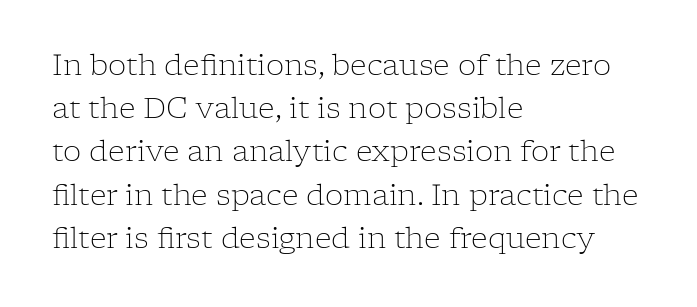
The image shows 29 px light serif type, upright; set left-aligned, normal line spacing (1.49x), normal letter spacing, not underlined; low stroke contrast and a medium x-height.
